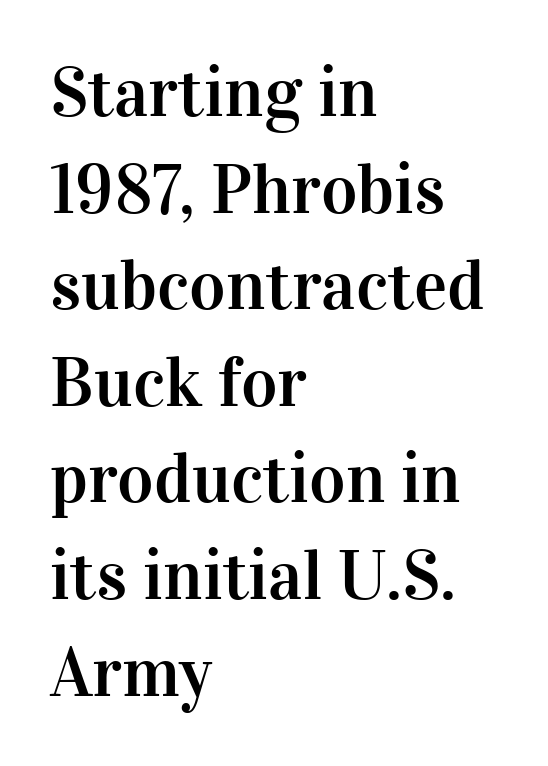
{"serif": "yes", "italic": "no", "width": "normal", "stroke_contrast": "high", "x_height": "medium", "monospaced": "no", "underline": "no", "align": "left", "line_spacing": "normal", "line_spacing_ratio": 1.38, "letter_spacing": "normal", "letter_spacing_em": 0.0, "glyph_px": 70}
